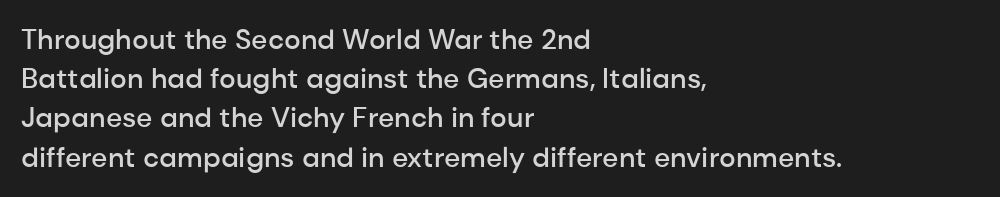
Q: Is the text bold? A: Semi-bold.
Q: Is the text italic (slanted)? A: No, it is upright.
Q: Is the typeface a serif or a sans-serif typeface? A: Sans-serif.
Q: Is the text underlined? A: No.
Q: How is the paragraph aligned? A: Left-aligned.
Q: Is the spacing between letters normal or unusually wide? A: Normal.
Q: Is the spacing between lines tight, normal or loose? A: Normal.
Q: Width (condensed, normal, or wide)? A: Normal.
Q: Stroke contrast? A: Low.
Q: x-height? A: Medium.
Q: Monospaced? A: No.
